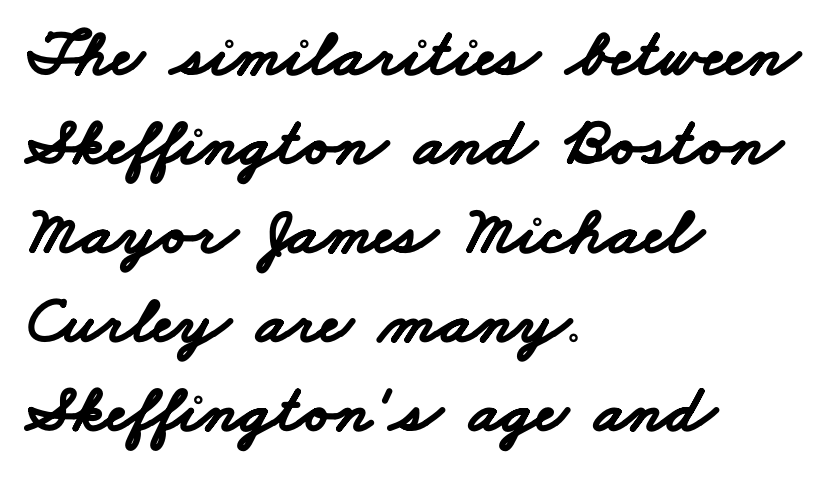
{"serif": "no", "bold": "yes", "weight": "bold", "width": "wide", "stroke_contrast": "low", "x_height": "small", "monospaced": "no", "underline": "no", "align": "left", "line_spacing": "normal", "line_spacing_ratio": 1.31, "letter_spacing": "normal", "letter_spacing_em": 0.0, "glyph_px": 68}
